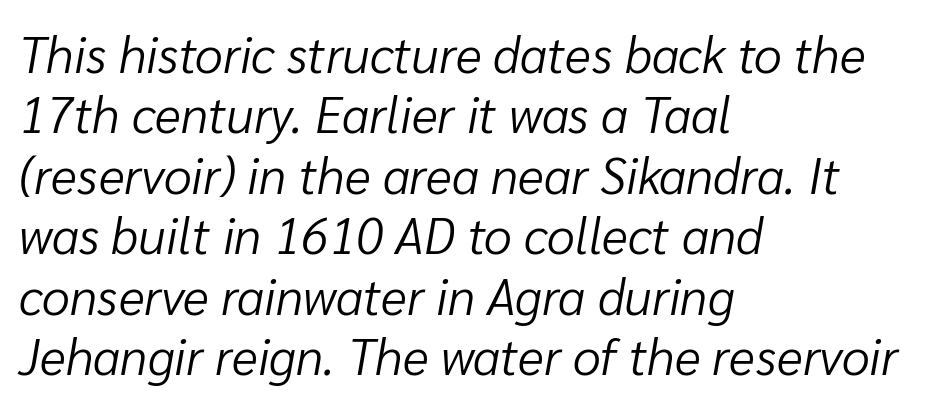
The image shows 50 px light type, italic (leaning right); set left-aligned, line spacing 1.21x, normal letter spacing, not underlined; low stroke contrast and a medium x-height.
